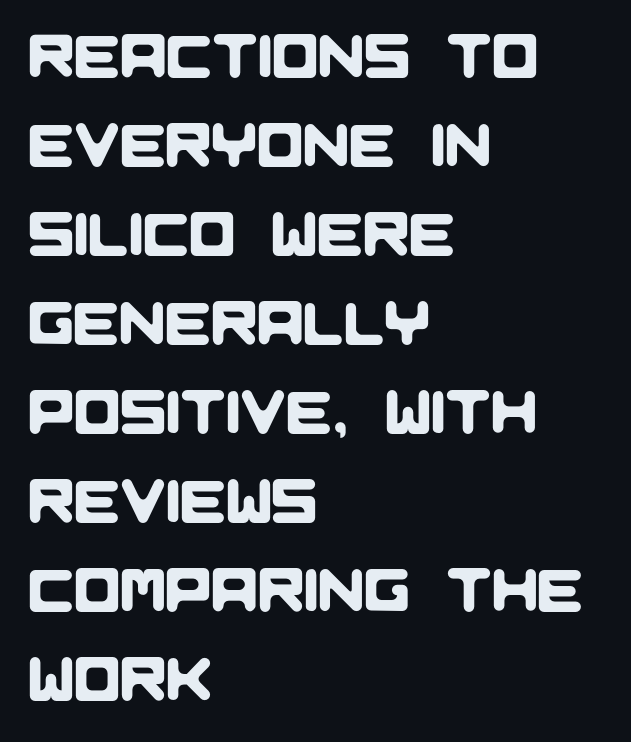
Q: Is the typeface a serif or a sans-serif typeface? A: Sans-serif.
Q: Is the text underlined? A: No.
Q: How is the paragraph aligned? A: Left-aligned.
Q: Is the spacing between letters normal or unusually wide? A: Normal.
Q: Is the spacing between lines tight, normal or loose? A: Normal.
Q: Width (condensed, normal, or wide)? A: Normal.
Q: Stroke contrast? A: Low.
Q: x-height? A: Large.
Q: Monospaced? A: No.
